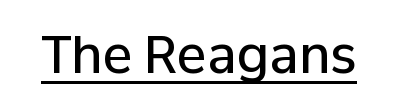
A typesetter would call this proportional, since set widths differ per character. Posture: straight, roman, zero tilt. Look at the stroke-to-counter ratio: somewhat heavy, a semibold. Serifs: no, the terminals of the letterforms are clean. Here the glyphs are tracked normally, forming tight word shapes. A continuous stroke trails under the words, as in a hyperlink.
